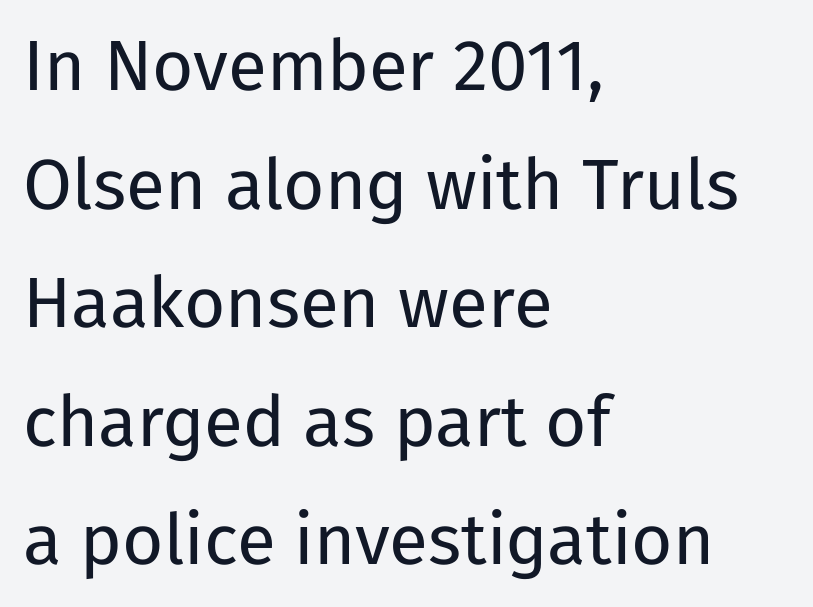
{"serif": "no", "italic": "no", "bold": "no", "weight": "regular", "width": "normal", "stroke_contrast": "low", "x_height": "medium", "monospaced": "no", "underline": "no", "align": "left", "line_spacing": "normal", "line_spacing_ratio": 1.67, "letter_spacing": "normal", "letter_spacing_em": 0.0, "glyph_px": 71}
